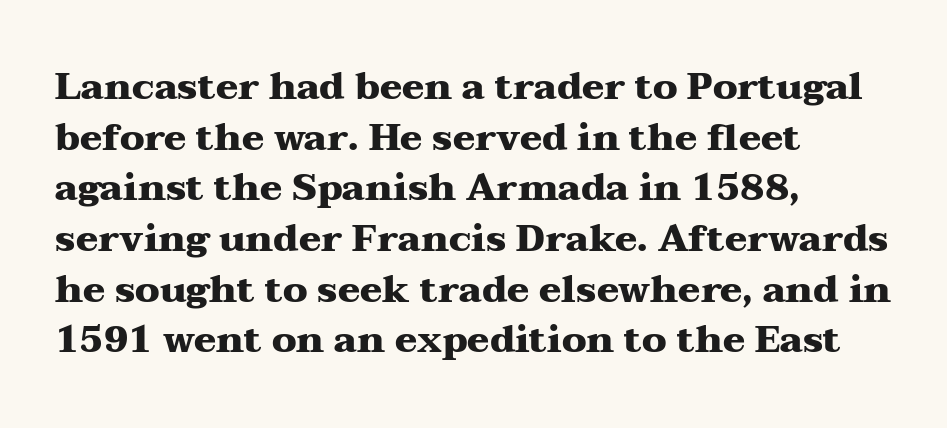
The rendering uses a bold face; every stroke is thick and dark. Looks like regular typesetting: each glyph gets only the width it needs. This is the regular roman posture of the typeface. The type family on display is of the serif kind. Anything drawn beneath the words? Only blank space. This rendering uses left alignment, leaving the right contour irregular.
